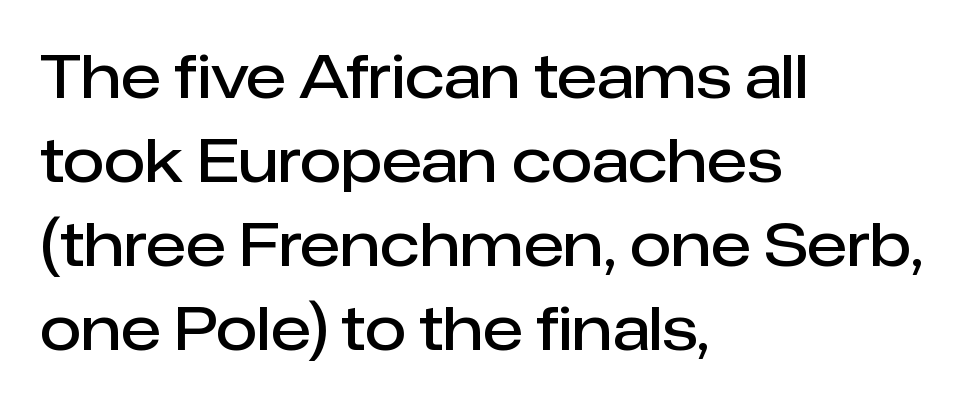
The image shows 60 px semibold sans-serif type, upright; set left-aligned, normal line spacing (1.4x), normal letter spacing, not underlined; low stroke contrast and a medium x-height.
